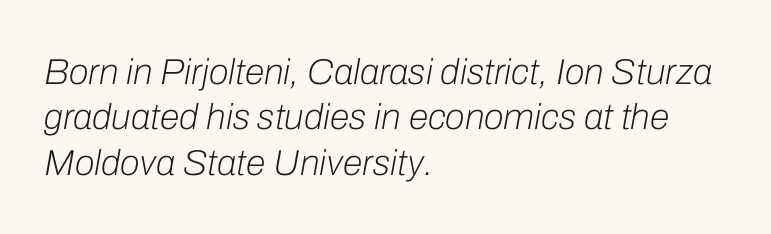
Q: Is the text bold? A: No.
Q: Is the text italic (slanted)? A: Yes, it leans right by about 10 degrees.
Q: Is the text underlined? A: No.
Q: How is the paragraph aligned? A: Left-aligned.
Q: Is the spacing between letters normal or unusually wide? A: Normal.
Q: Is the spacing between lines tight, normal or loose? A: Normal.
Q: Width (condensed, normal, or wide)? A: Normal.
Q: Stroke contrast? A: Low.
Q: x-height? A: Medium.
Q: Monospaced? A: No.
